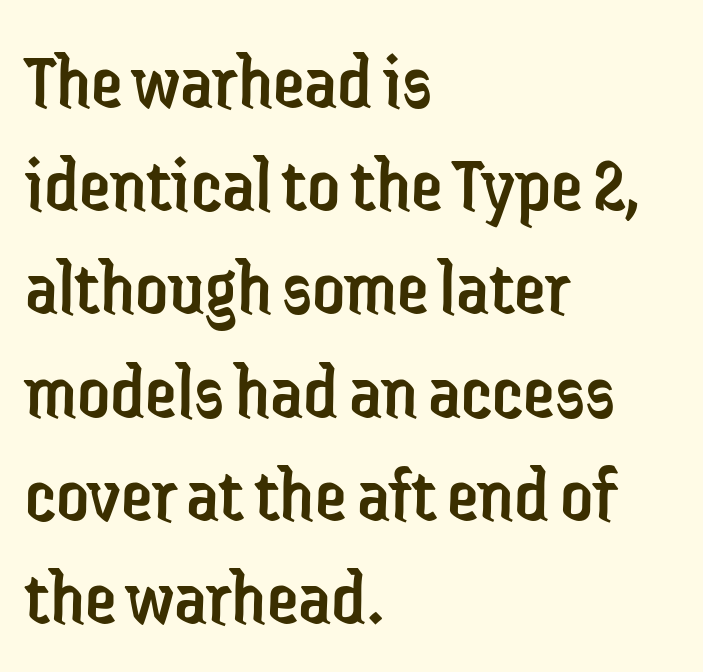
{"serif": "no", "italic": "no", "bold": "no", "weight": "regular", "width": "condensed", "stroke_contrast": "low", "x_height": "medium", "monospaced": "no", "underline": "no", "align": "left", "line_spacing": "normal", "line_spacing_ratio": 1.29, "letter_spacing": "normal", "letter_spacing_em": 0.0, "glyph_px": 80}
